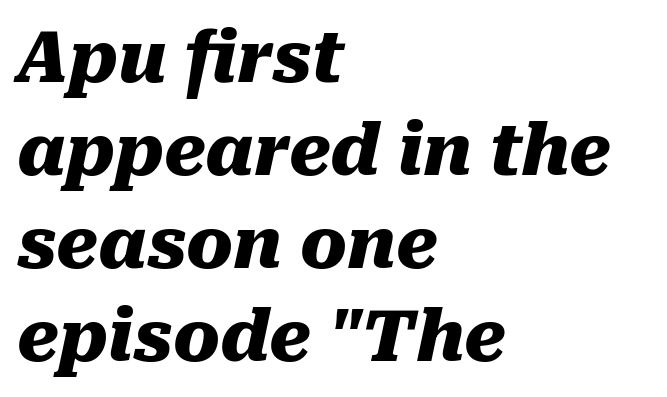
Observe the lean: these are italic letterforms. In terms of leading, this rendering sits right in the middle. Is this a fixed-width face? No — the glyphs have proportional, varying widths. The string is rendered with underlining switched off. Is the type bold? Yes — the strokes are clearly thick and heavy. Words appear dense and cohesive because spacing is normal.
